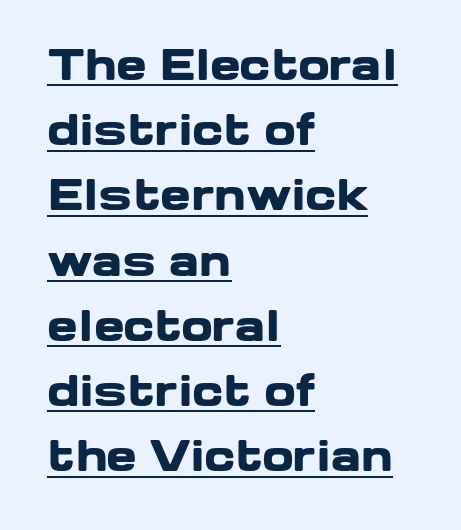
This sample is left-justified, so line endings fall wherever the words run out. Interline gaps are of average width in this sample. The rendering uses the underline text-decoration. I'd call this a sans setting — the letters go barefoot. There is no visible air inserted between adjacent glyphs.
